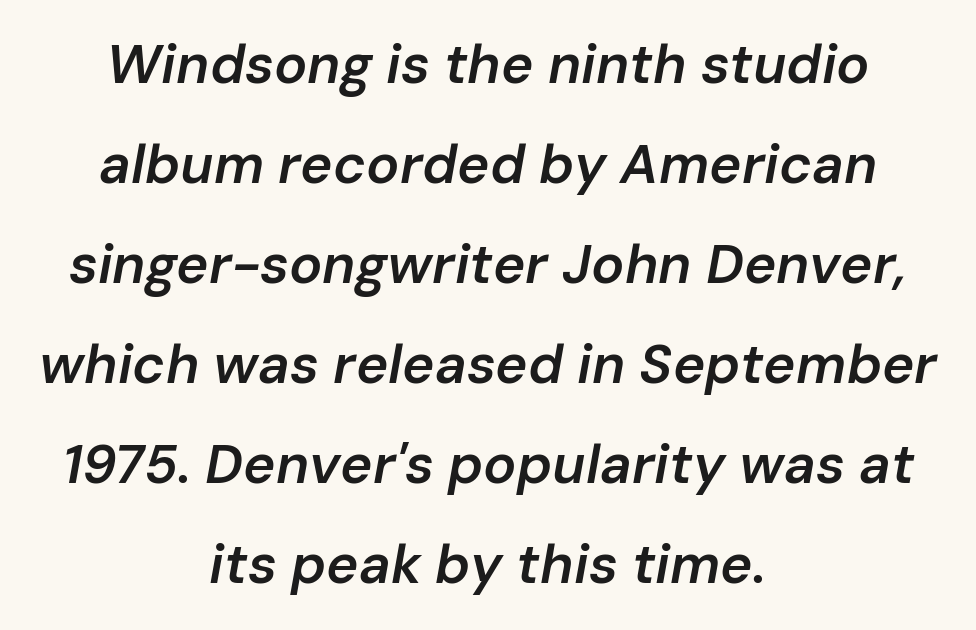
{"italic": "yes", "lean": "right", "slant_degrees": 10, "bold": "semi", "weight": "semibold", "width": "normal", "stroke_contrast": "low", "x_height": "medium", "monospaced": "no", "underline": "no", "align": "center", "line_spacing_ratio": 1.82, "letter_spacing": "normal", "letter_spacing_em": 0.0, "glyph_px": 55}
